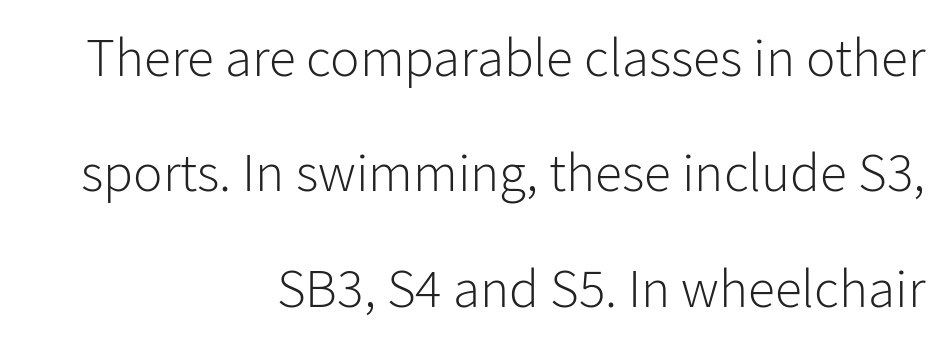
{"serif": "no", "italic": "no", "bold": "no", "weight": "light", "width": "normal", "stroke_contrast": "low", "x_height": "medium", "monospaced": "no", "underline": "no", "align": "right", "line_spacing": "loose", "line_spacing_ratio": 2.1, "letter_spacing": "normal", "letter_spacing_em": 0.0, "glyph_px": 55}
